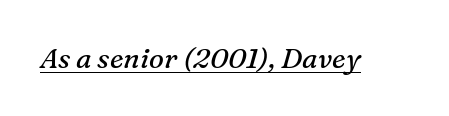
Q: Is the text bold? A: No.
Q: Is the text italic (slanted)? A: Yes, it leans right by about 16 degrees.
Q: Is the typeface a serif or a sans-serif typeface? A: Serif.
Q: Is the text underlined? A: Yes.
Q: Is the spacing between letters normal or unusually wide? A: Normal.
Q: Width (condensed, normal, or wide)? A: Normal.
Q: Stroke contrast? A: Medium.
Q: x-height? A: Medium.
Q: Monospaced? A: No.
